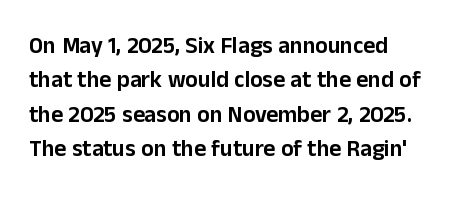
If you drew a ruler down the left edge, every line would touch it. Any mark beneath the type? The region is blank. Vertical spacing — default. It's the straight-up-and-down kind of type.
